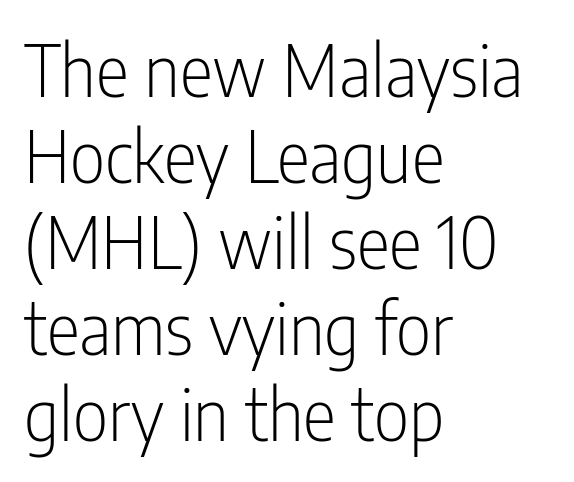
{"serif": "no", "italic": "no", "bold": "no", "weight": "light", "width": "condensed", "stroke_contrast": "low", "x_height": "medium", "monospaced": "no", "underline": "no", "align": "left", "line_spacing_ratio": 1.23, "letter_spacing": "normal", "letter_spacing_em": 0.0, "glyph_px": 70}
